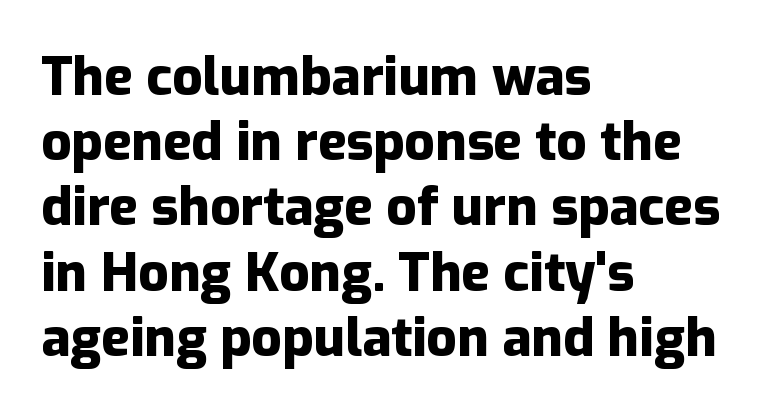
Q: Is the text bold? A: Yes.
Q: Is the text italic (slanted)? A: No, it is upright.
Q: Is the typeface a serif or a sans-serif typeface? A: Sans-serif.
Q: Is the text underlined? A: No.
Q: How is the paragraph aligned? A: Left-aligned.
Q: Is the spacing between letters normal or unusually wide? A: Normal.
Q: Width (condensed, normal, or wide)? A: Normal.
Q: Stroke contrast? A: Low.
Q: x-height? A: Medium.
Q: Monospaced? A: No.
